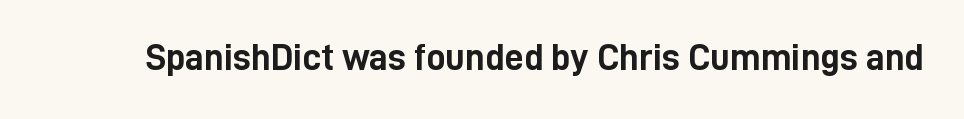
Q: Is the text bold? A: Yes.
Q: Is the text italic (slanted)? A: No, it is upright.
Q: Is the typeface a serif or a sans-serif typeface? A: Sans-serif.
Q: Is the text underlined? A: No.
Q: Is the spacing between letters normal or unusually wide? A: Normal.
Q: Width (condensed, normal, or wide)? A: Condensed.
Q: Stroke contrast? A: Low.
Q: x-height? A: Medium.
Q: Monospaced? A: No.
